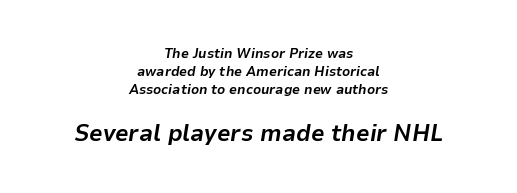
{"italic": "yes", "lean": "right", "slant_degrees": 9, "bold": "yes", "underline": "no", "align": "center", "line_spacing": "normal", "line_spacing_ratio": 1.27, "letter_spacing": "normal", "letter_spacing_em": 0.0, "larger_block": "second", "size_ratio": 1.71, "glyph_px": 24}
